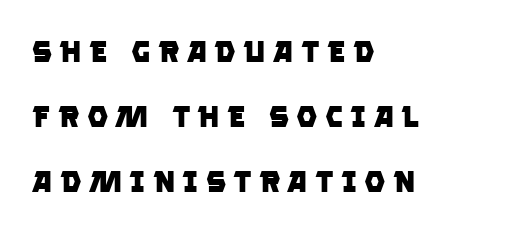
A clean baseline with only descenders dipping below it. Students, this is bold: see how much ink each stroke carries. Quick note: interline space is abundant. Do the characters align in a grid? No, the font is proportional. To sum up the face: it is a sans, with no serifs.
